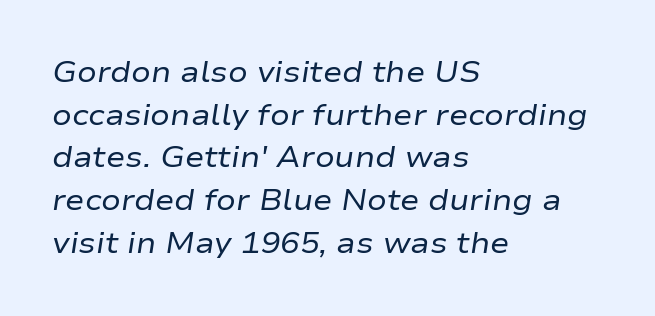
Reading down the block, your eye returns to a fixed left position each line. If you drew a line through each stem, it would be angled. Whoever set this chose a conventional vertical rhythm. Rule under the text: the space is simply empty. What stands out about the letter spacing? Nothing — it is the standard amount. Weight class: somewhere from thin through regular.
